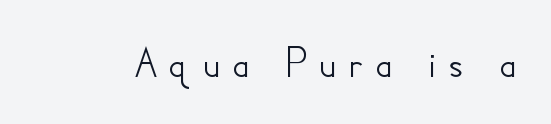
{"serif": "no", "italic": "no", "width": "normal", "stroke_contrast": "low", "x_height": "small", "monospaced": "no", "underline": "no", "letter_spacing": "wide", "letter_spacing_em": 0.21, "glyph_px": 47}
